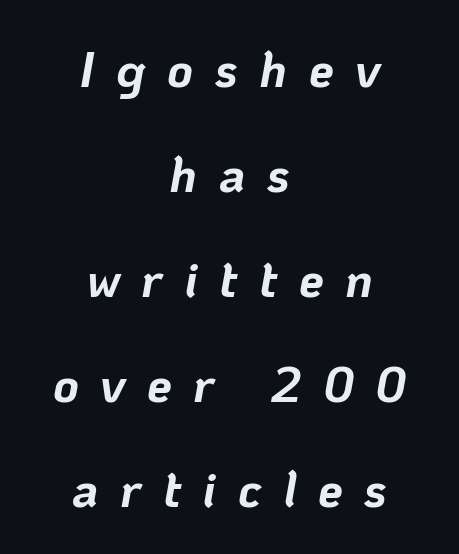
The image shows 50 px bold type, italic (leaning right); set centered, loose line spacing (2.1x), unusually wide letter spacing (+0.43 em), not underlined; low stroke contrast and a medium x-height.
